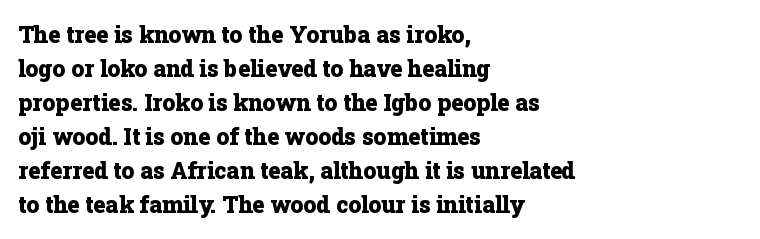
The strip under each line holds only bare page. How are the letters spaced? Ordinarily, with no added tracking. Line spacing here is normal. This rendering uses left alignment, leaving the right contour irregular. When letters stand straight like this, we call the style roman or upright. The rendering uses a bold face; every stroke is thick and dark.
